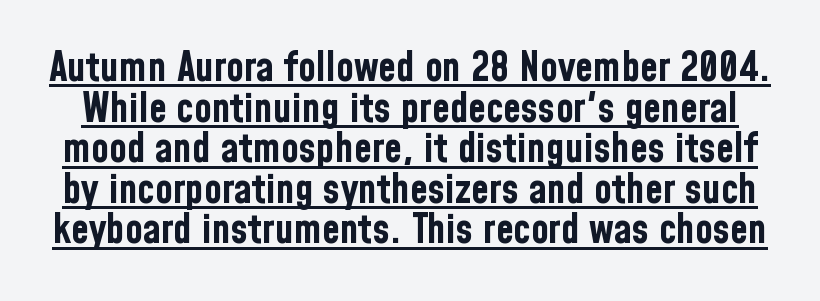
{"serif": "no", "italic": "no", "bold": "yes", "weight": "bold", "width": "condensed", "stroke_contrast": "low", "x_height": "medium", "monospaced": "no", "underline": "yes", "line_spacing": "tight", "line_spacing_ratio": 0.99, "letter_spacing": "normal", "letter_spacing_em": 0.0, "glyph_px": 41}
